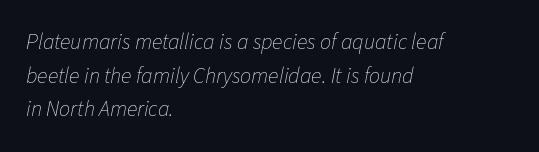
Letters have the restrained weight of plain body copy at most. Where is the straight margin? On the left. Honestly, the letter spacing is just normal — you wouldn't notice it. Descenders hang freely into open space. One glance says typical: line gaps are just what's usual.
